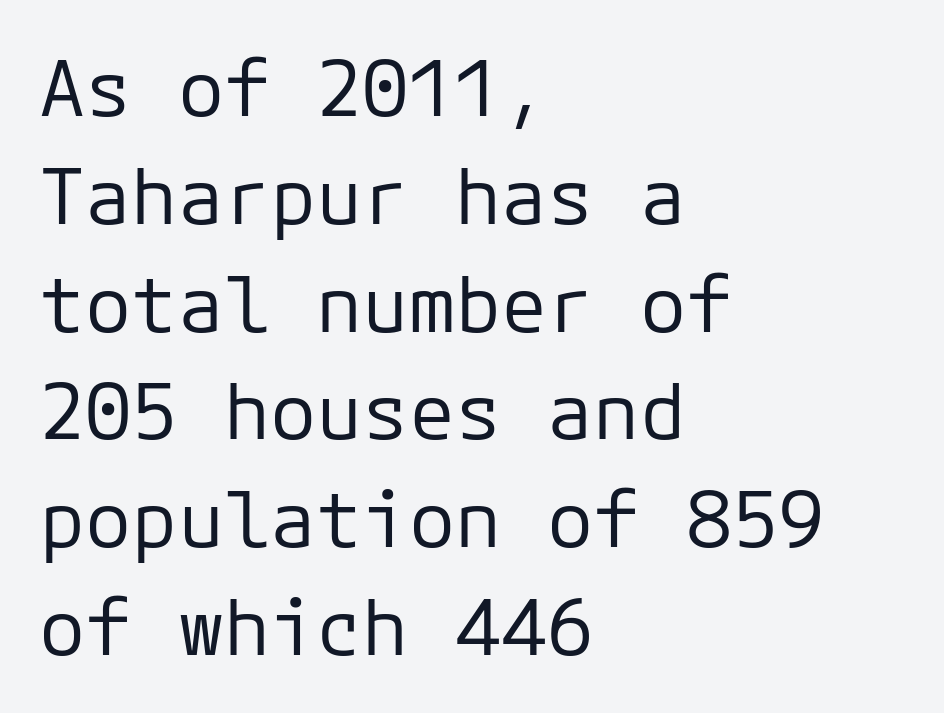
Q: Is the text bold? A: No.
Q: Is the text italic (slanted)? A: No, it is upright.
Q: Is the typeface a serif or a sans-serif typeface? A: Sans-serif.
Q: Is the text underlined? A: No.
Q: How is the paragraph aligned? A: Left-aligned.
Q: Is the spacing between letters normal or unusually wide? A: Normal.
Q: Is the spacing between lines tight, normal or loose? A: Normal.
Q: Width (condensed, normal, or wide)? A: Normal.
Q: Stroke contrast? A: Low.
Q: x-height? A: Medium.
Q: Monospaced? A: Yes.
